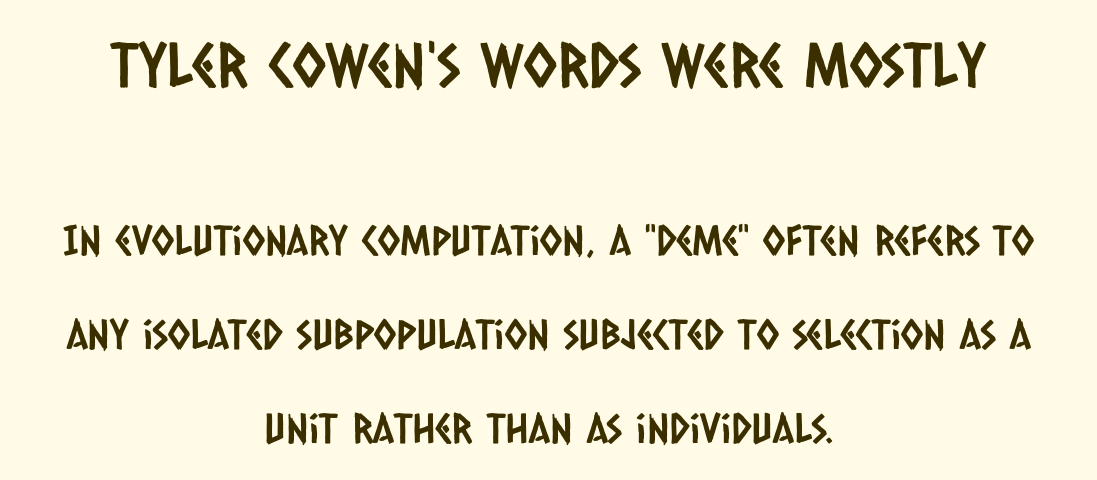
Q: Is the typeface a serif or a sans-serif typeface? A: Sans-serif.
Q: Is the text underlined? A: No.
Q: How is the paragraph aligned? A: Centered.
Q: Is the spacing between letters normal or unusually wide? A: Normal.
Q: Is the spacing between lines tight, normal or loose? A: Loose.
Q: Which block of text is set in a larger size, the first (top) or the second (bottom)? A: The first (top) one.
Q: Width (condensed, normal, or wide)? A: Condensed.
Q: Stroke contrast? A: Low.
Q: x-height? A: Large.
Q: Monospaced? A: No.
